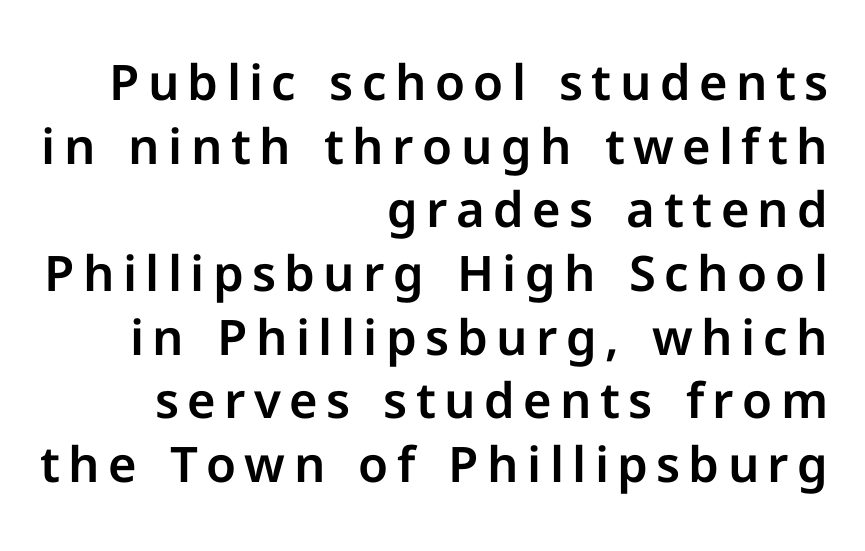
The image shows 49 px sans-serif type, upright; set right-aligned, normal line spacing (1.3x), not underlined; low stroke contrast and a medium x-height.
